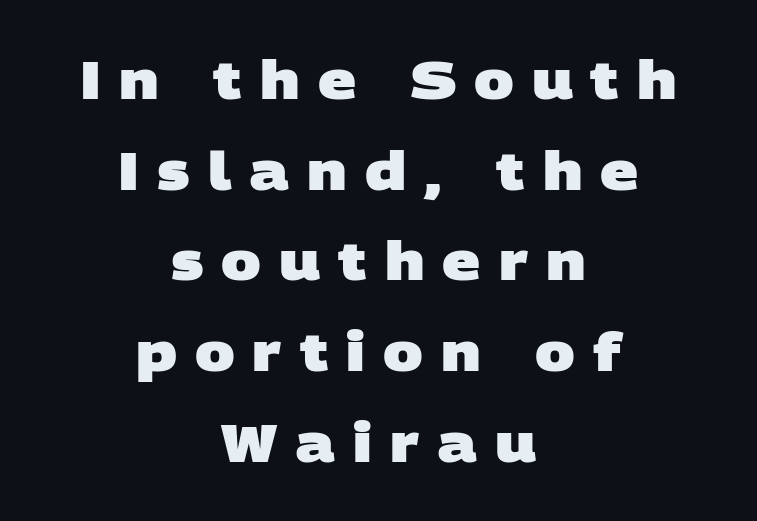
{"serif": "no", "bold": "yes", "weight": "heavy", "width": "wide", "stroke_contrast": "low", "x_height": "large", "monospaced": "no", "underline": "no", "align": "center", "line_spacing_ratio": 1.71, "letter_spacing": "wide", "letter_spacing_em": 0.34, "glyph_px": 53}
